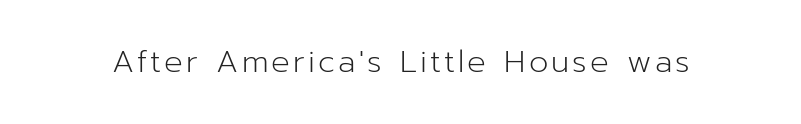
The image shows 31 px light sans-serif type, upright; set not underlined; low stroke contrast and a medium x-height.
